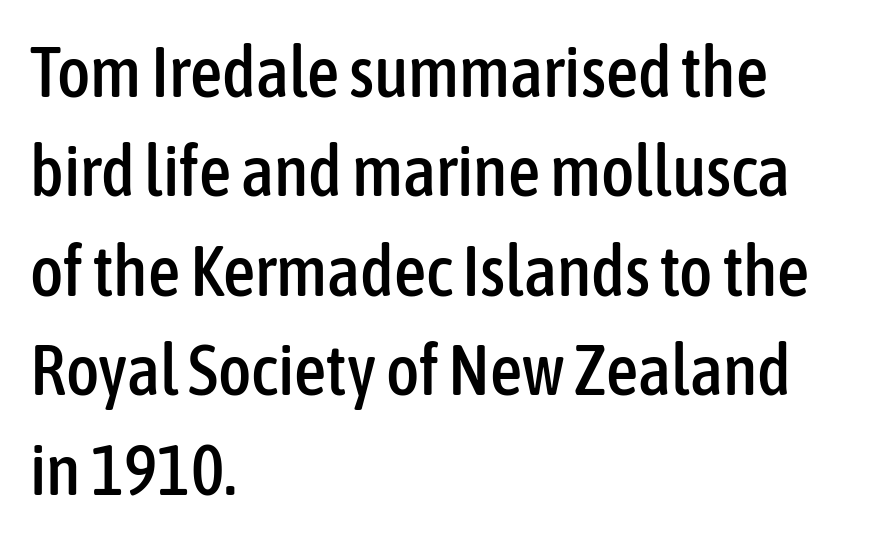
{"serif": "no", "italic": "no", "width": "condensed", "stroke_contrast": "low", "x_height": "medium", "monospaced": "no", "underline": "no", "align": "left", "line_spacing": "normal", "line_spacing_ratio": 1.4, "letter_spacing": "normal", "letter_spacing_em": 0.0, "glyph_px": 71}
